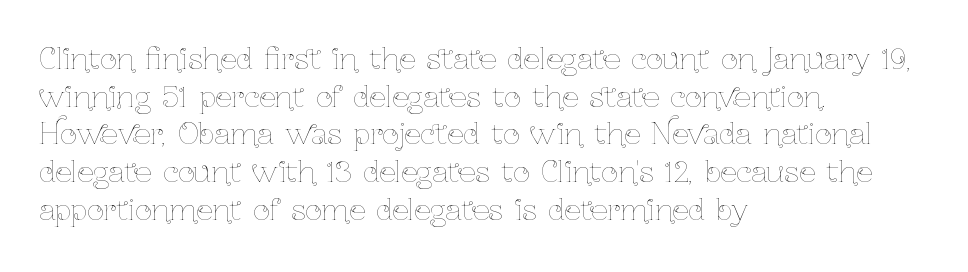
The image shows 29 px thin, condensed type, upright; set left-aligned, normal line spacing (1.3x), normal letter spacing, not underlined; low stroke contrast and a medium x-height.
